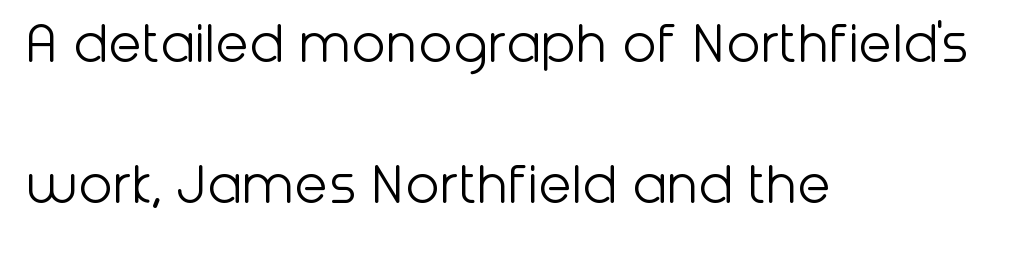
The glyphs in this specimen are sans serif. The face used here is proportionally spaced, like ordinary book or web type. The lines are quadded left. Leading is clearly above the norm, producing a sparse column.
